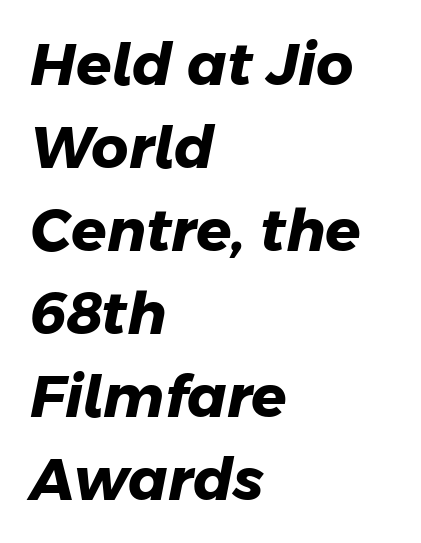
A bare baseline throughout the passage. Baseline-to-baseline distance is the conventional proportion of letter height. This sample uses plain, unmodified letter spacing. The rendering uses natural spacing where letterforms have individual widths.
